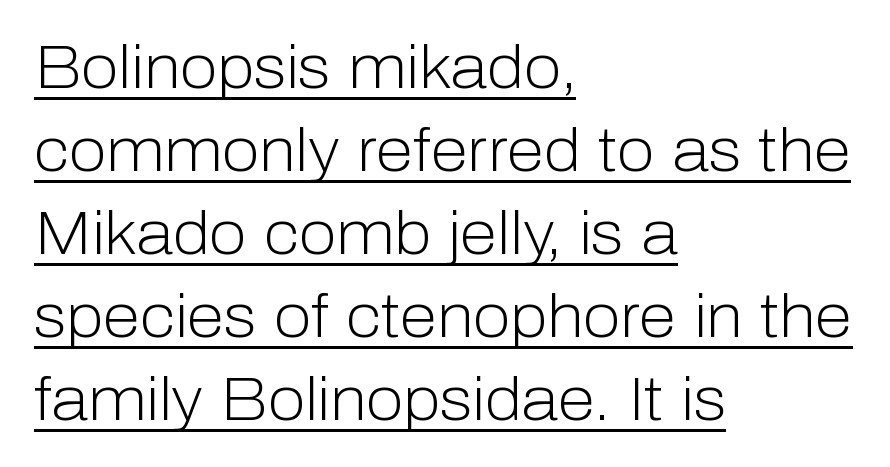
Q: Is the text bold? A: No.
Q: Is the text italic (slanted)? A: No, it is upright.
Q: Is the typeface a serif or a sans-serif typeface? A: Sans-serif.
Q: Is the text underlined? A: Yes.
Q: How is the paragraph aligned? A: Left-aligned.
Q: Is the spacing between letters normal or unusually wide? A: Normal.
Q: Is the spacing between lines tight, normal or loose? A: Normal.
Q: Width (condensed, normal, or wide)? A: Normal.
Q: Stroke contrast? A: Low.
Q: x-height? A: Medium.
Q: Monospaced? A: No.
